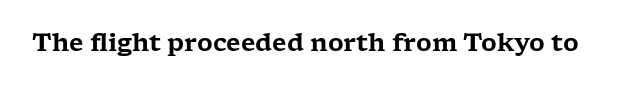
{"italic": "no", "underline": "no", "letter_spacing": "normal", "letter_spacing_em": 0.0, "glyph_px": 24}
